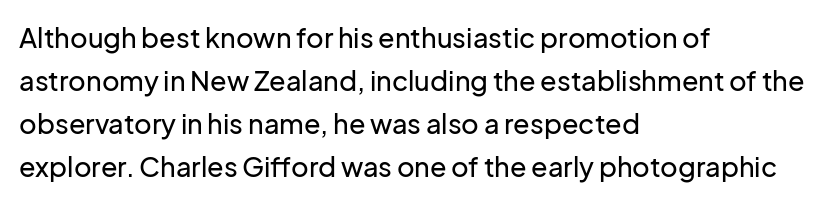
The image shows 27 px text type, upright; set left-aligned, normal line spacing (1.59x), normal letter spacing, not underlined.
